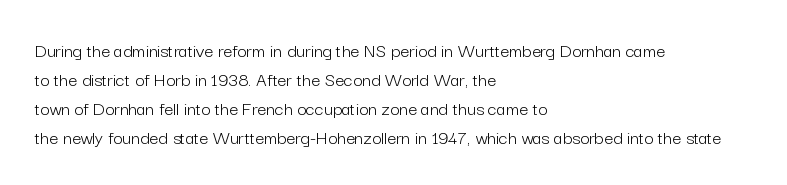
The image shows 20 px text type, upright; set left-aligned, normal line spacing (1.45x), normal letter spacing, not underlined.
